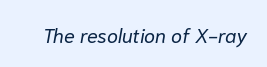
Looking at the ascenders, they clearly lean. The gaps between neighbouring characters are ordinary and unremarkable. Any mark beneath the type? The region is blank. This reads as an unemphasized weight, regular at the heaviest.
